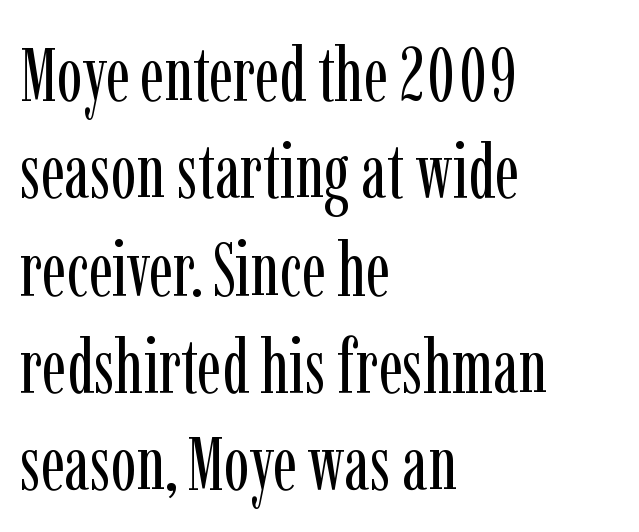
Q: Is the text bold? A: No.
Q: Is the text italic (slanted)? A: No, it is upright.
Q: Is the typeface a serif or a sans-serif typeface? A: Serif.
Q: Is the text underlined? A: No.
Q: How is the paragraph aligned? A: Left-aligned.
Q: Is the spacing between letters normal or unusually wide? A: Normal.
Q: Is the spacing between lines tight, normal or loose? A: Normal.
Q: Width (condensed, normal, or wide)? A: Condensed.
Q: Stroke contrast? A: Low.
Q: x-height? A: Medium.
Q: Monospaced? A: No.
